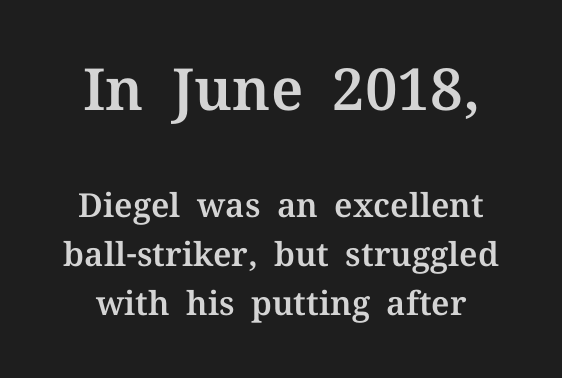
The image shows 58 px serif type, upright; set normal line spacing (1.48x), normal letter spacing, not underlined; the first (top) block is 1.76x larger; medium stroke contrast and a medium x-height.
